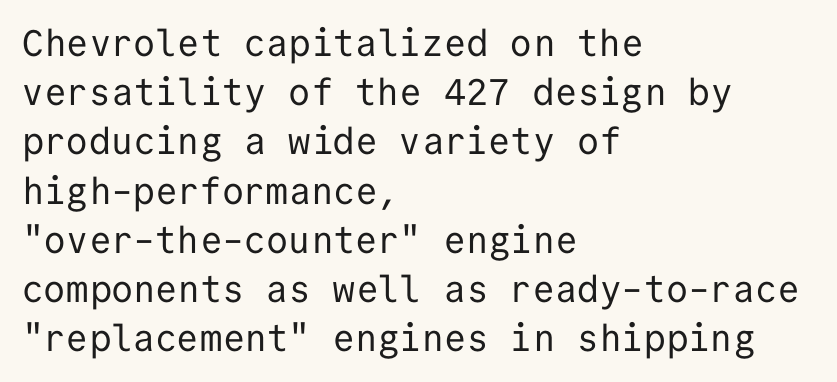
{"serif": "no", "italic": "no", "bold": "no", "weight": "regular", "width": "normal", "stroke_contrast": "low", "x_height": "medium", "monospaced": "yes", "underline": "no", "align": "left", "line_spacing": "normal", "line_spacing_ratio": 1.33, "letter_spacing": "normal", "letter_spacing_em": 0.0, "glyph_px": 37}
